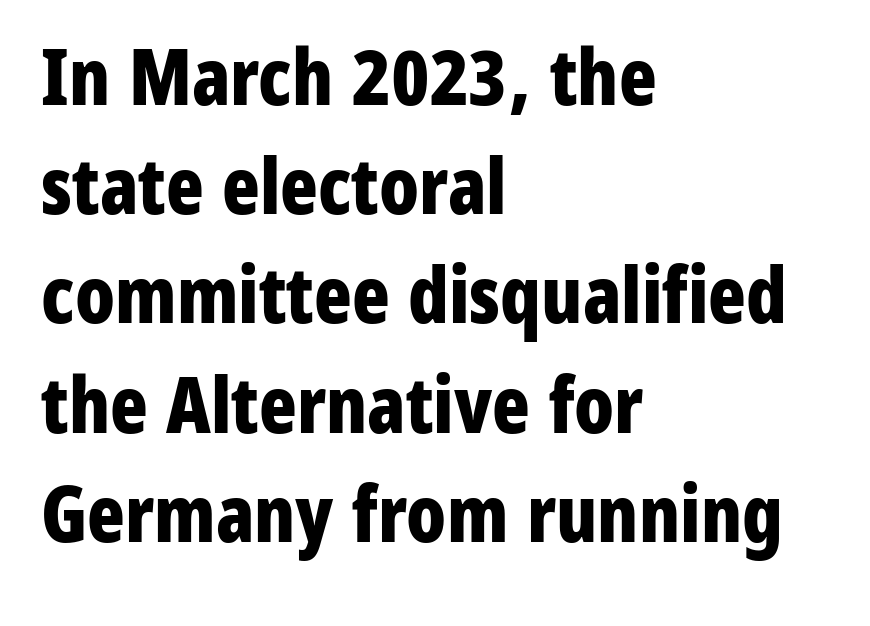
Q: Is the text bold? A: Yes.
Q: Is the text italic (slanted)? A: No, it is upright.
Q: Is the typeface a serif or a sans-serif typeface? A: Sans-serif.
Q: Is the text underlined? A: No.
Q: How is the paragraph aligned? A: Left-aligned.
Q: Is the spacing between letters normal or unusually wide? A: Normal.
Q: Is the spacing between lines tight, normal or loose? A: Normal.
Q: Width (condensed, normal, or wide)? A: Condensed.
Q: Stroke contrast? A: Low.
Q: x-height? A: Medium.
Q: Monospaced? A: No.
